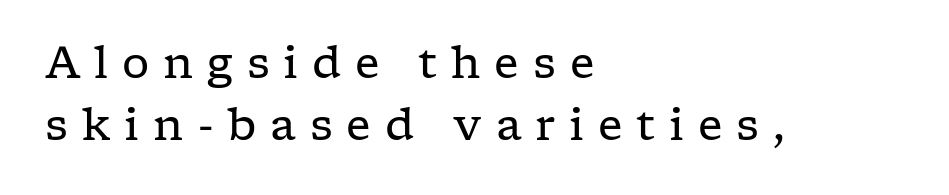
Q: Is the text bold? A: No.
Q: Is the text italic (slanted)? A: No, it is upright.
Q: Is the typeface a serif or a sans-serif typeface? A: Serif.
Q: Is the text underlined? A: No.
Q: How is the paragraph aligned? A: Left-aligned.
Q: Is the spacing between letters normal or unusually wide? A: Unusually wide.
Q: Is the spacing between lines tight, normal or loose? A: Normal.
Q: Width (condensed, normal, or wide)? A: Wide.
Q: Stroke contrast? A: Low.
Q: x-height? A: Medium.
Q: Monospaced? A: No.
